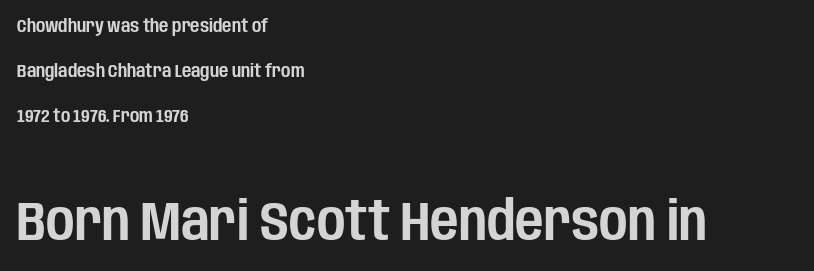
{"serif": "no", "italic": "no", "width": "condensed", "stroke_contrast": "low", "x_height": "large", "monospaced": "no", "underline": "no", "align": "left", "line_spacing": "loose", "line_spacing_ratio": 2.5, "letter_spacing": "normal", "letter_spacing_em": 0.0, "larger_block": "second", "size_ratio": 3.06, "glyph_px": 55}
